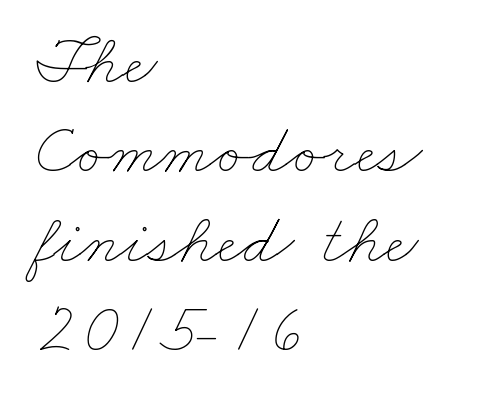
There is no visible air inserted between adjacent glyphs. Summary of weight: not heavy and not bold. Nobody drew a line under any word here. A student would call this left alignment; a typographer would say flush left, rag right. A typesetter would call this proportional, since set widths differ per character.
